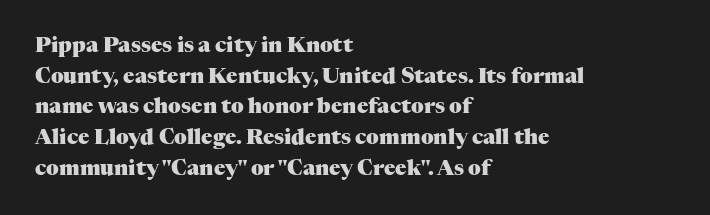
{"italic": "no", "bold": "yes", "underline": "no", "align": "left", "line_spacing": "normal", "line_spacing_ratio": 1.46, "letter_spacing": "normal", "letter_spacing_em": 0.0, "glyph_px": 21}
